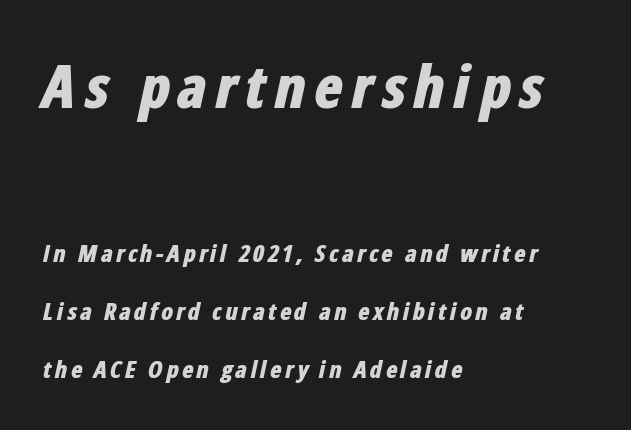
The image shows 60 px bold, condensed type, italic (leaning right); set left-aligned, loose line spacing (2.42x), not underlined; the first (top) block is 2.5x larger; low stroke contrast and a medium x-height.
